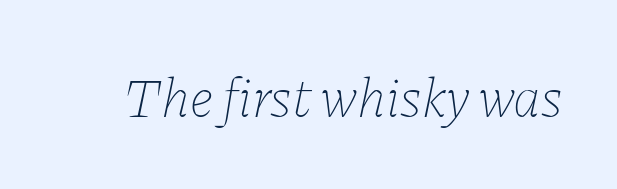
Q: Is the text bold? A: No.
Q: Is the text italic (slanted)? A: Yes, it leans right by about 11 degrees.
Q: Is the text underlined? A: No.
Q: Is the spacing between letters normal or unusually wide? A: Normal.
Q: Width (condensed, normal, or wide)? A: Normal.
Q: Stroke contrast? A: Low.
Q: x-height? A: Medium.
Q: Monospaced? A: No.
